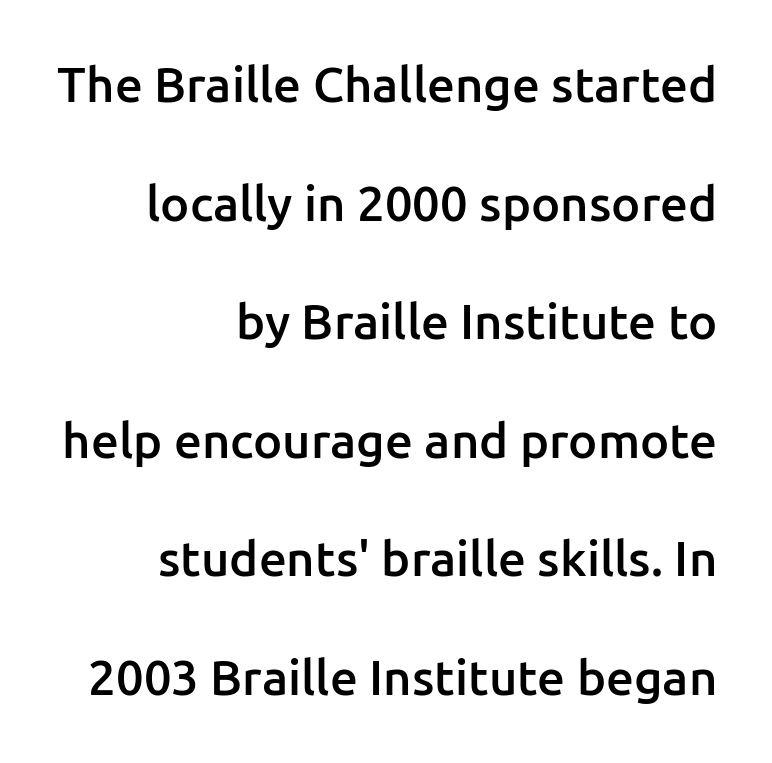
You can tell it's not italic because the verticals are truly vertical. Tracking value appears to be zero — textbook default spacing. The gap between lines stays unmarked. The glyphs have the mass of a demibold cut, below bold. The paragraph has a hard right edge and a soft left edge.
